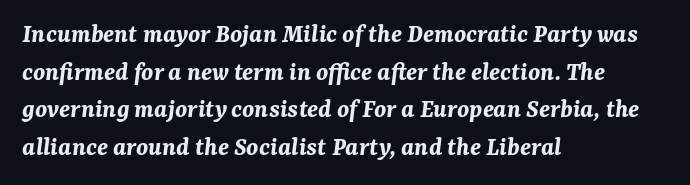
Q: Is the text bold? A: Yes.
Q: Is the text italic (slanted)? A: Yes, it leans right by about 7 degrees.
Q: Is the text underlined? A: No.
Q: How is the paragraph aligned? A: Left-aligned.
Q: Is the spacing between letters normal or unusually wide? A: Normal.
Q: Is the spacing between lines tight, normal or loose? A: Normal.
